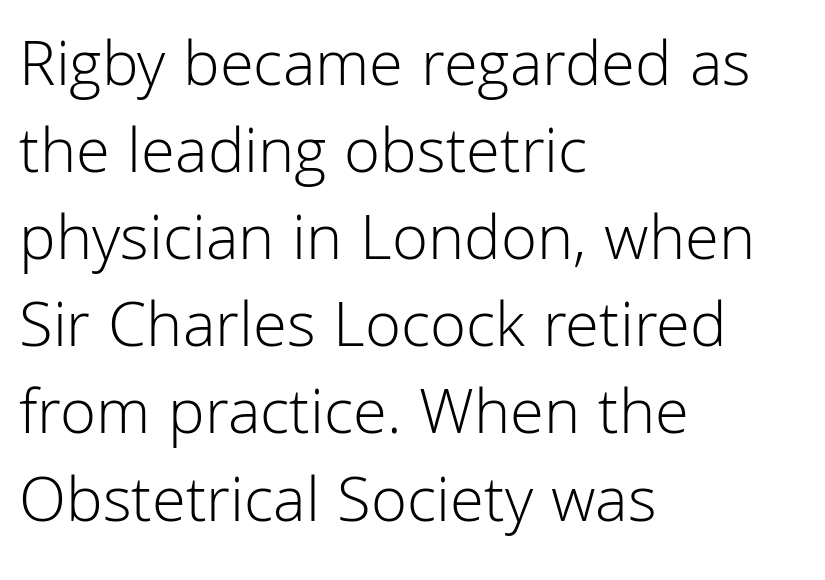
Q: Is the text bold? A: No.
Q: Is the text italic (slanted)? A: No, it is upright.
Q: Is the typeface a serif or a sans-serif typeface? A: Sans-serif.
Q: Is the text underlined? A: No.
Q: How is the paragraph aligned? A: Left-aligned.
Q: Is the spacing between letters normal or unusually wide? A: Normal.
Q: Is the spacing between lines tight, normal or loose? A: Normal.
Q: Width (condensed, normal, or wide)? A: Normal.
Q: Stroke contrast? A: Low.
Q: x-height? A: Medium.
Q: Monospaced? A: No.
